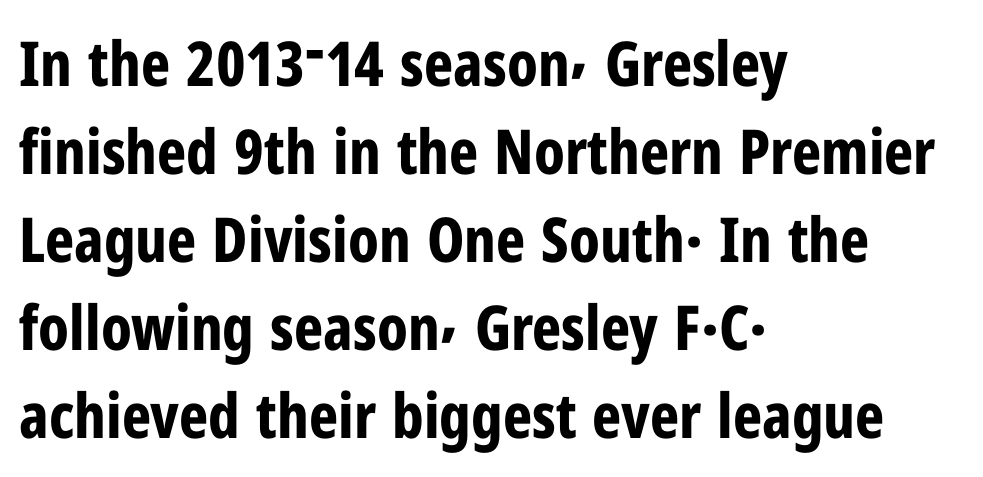
The image shows 62 px bold, condensed sans-serif type, upright; set left-aligned, normal line spacing (1.42x), normal letter spacing, not underlined; low stroke contrast and a medium x-height.
